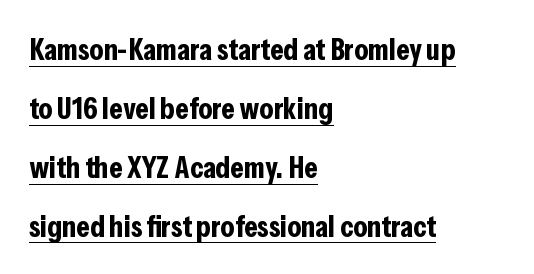
Q: Is the text bold? A: Yes.
Q: Is the text italic (slanted)? A: No, it is upright.
Q: Is the typeface a serif or a sans-serif typeface? A: Sans-serif.
Q: Is the text underlined? A: Yes.
Q: How is the paragraph aligned? A: Left-aligned.
Q: Is the spacing between letters normal or unusually wide? A: Normal.
Q: Is the spacing between lines tight, normal or loose? A: Loose.
Q: Width (condensed, normal, or wide)? A: Condensed.
Q: Stroke contrast? A: Low.
Q: x-height? A: Medium.
Q: Monospaced? A: No.
